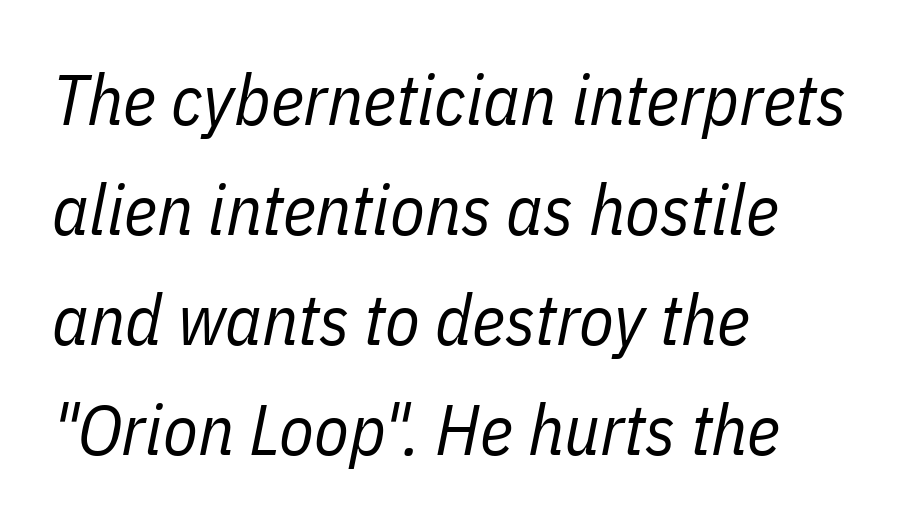
Q: Is the text bold? A: No.
Q: Is the text italic (slanted)? A: Yes, it leans right by about 11 degrees.
Q: Is the text underlined? A: No.
Q: How is the paragraph aligned? A: Left-aligned.
Q: Is the spacing between letters normal or unusually wide? A: Normal.
Q: Is the spacing between lines tight, normal or loose? A: Normal.
Q: Width (condensed, normal, or wide)? A: Condensed.
Q: Stroke contrast? A: Low.
Q: x-height? A: Medium.
Q: Monospaced? A: No.
